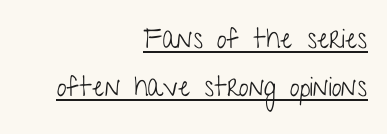
{"serif": "no", "italic": "no", "bold": "no", "weight": "light", "width": "condensed", "stroke_contrast": "low", "x_height": "medium", "monospaced": "no", "underline": "yes", "align": "right", "line_spacing_ratio": 1.71, "letter_spacing": "normal", "letter_spacing_em": 0.0, "glyph_px": 28}
